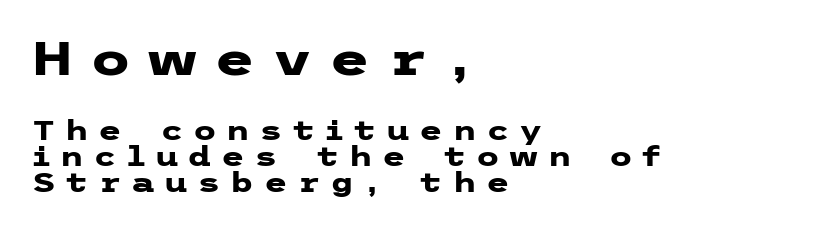
Q: Is the text bold? A: Yes.
Q: Is the text italic (slanted)? A: No, it is upright.
Q: Is the typeface a serif or a sans-serif typeface? A: Sans-serif.
Q: Is the text underlined? A: No.
Q: How is the paragraph aligned? A: Left-aligned.
Q: Is the spacing between letters normal or unusually wide? A: Unusually wide.
Q: Is the spacing between lines tight, normal or loose? A: Tight.
Q: Which block of text is set in a larger size, the first (top) or the second (bottom)? A: The first (top) one.
Q: Width (condensed, normal, or wide)? A: Wide.
Q: Stroke contrast? A: Low.
Q: x-height? A: Medium.
